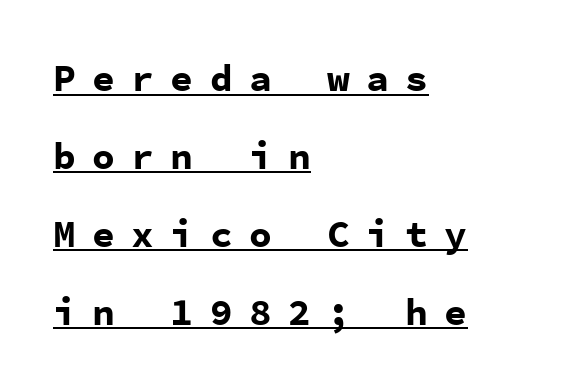
Q: Is the text bold? A: Yes.
Q: Is the text italic (slanted)? A: No, it is upright.
Q: Is the typeface a serif or a sans-serif typeface? A: Sans-serif.
Q: Is the text underlined? A: Yes.
Q: How is the paragraph aligned? A: Left-aligned.
Q: Is the spacing between letters normal or unusually wide? A: Unusually wide.
Q: Is the spacing between lines tight, normal or loose? A: Loose.
Q: Width (condensed, normal, or wide)? A: Normal.
Q: Stroke contrast? A: Low.
Q: x-height? A: Medium.
Q: Monospaced? A: Yes.
